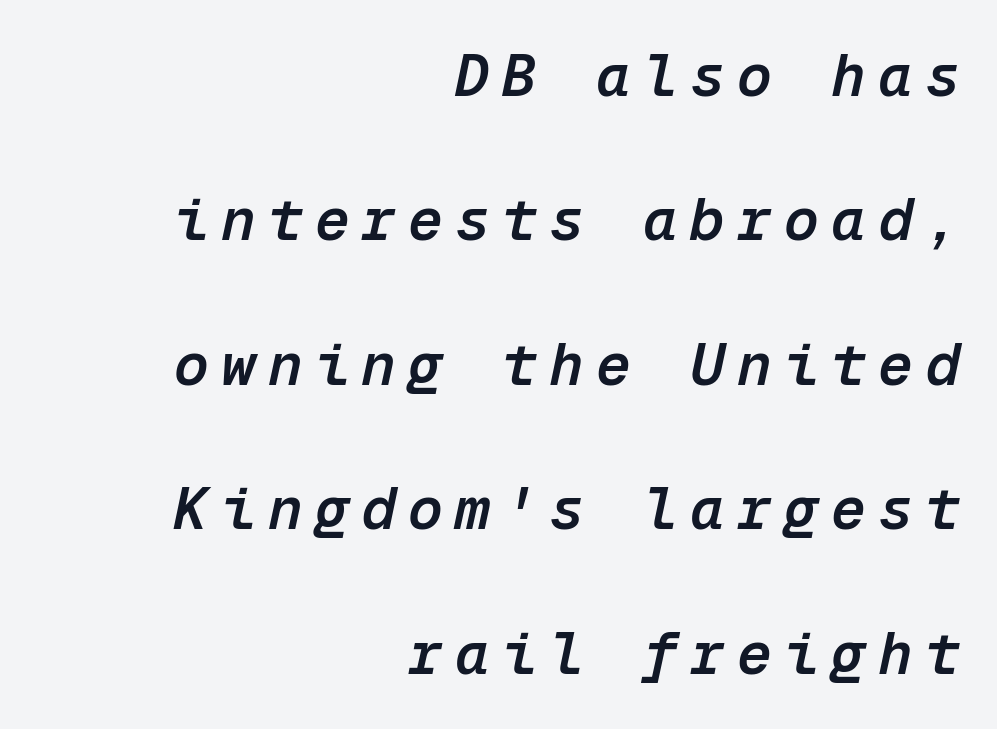
Q: Is the text bold? A: Semi-bold.
Q: Is the text italic (slanted)? A: Yes, it leans right by about 12 degrees.
Q: Is the text underlined? A: No.
Q: How is the paragraph aligned? A: Right-aligned.
Q: Is the spacing between letters normal or unusually wide? A: Unusually wide.
Q: Is the spacing between lines tight, normal or loose? A: Loose.
Q: Width (condensed, normal, or wide)? A: Normal.
Q: Stroke contrast? A: Low.
Q: x-height? A: Medium.
Q: Monospaced? A: Yes.
